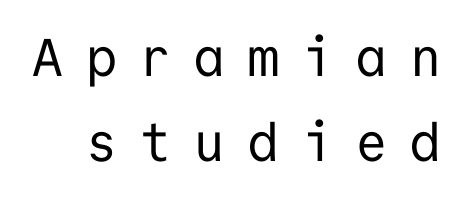
No feet cap the strokes, marking this as sans-serif type. The letters march in equal steps, a hallmark of fixed-pitch type. When letters stand straight like this, we call the style roman or upright. The specimen omits any rule beneath the text block's lines. Vertical spacing — default. Substantial extra tracking has been applied to these lines.
